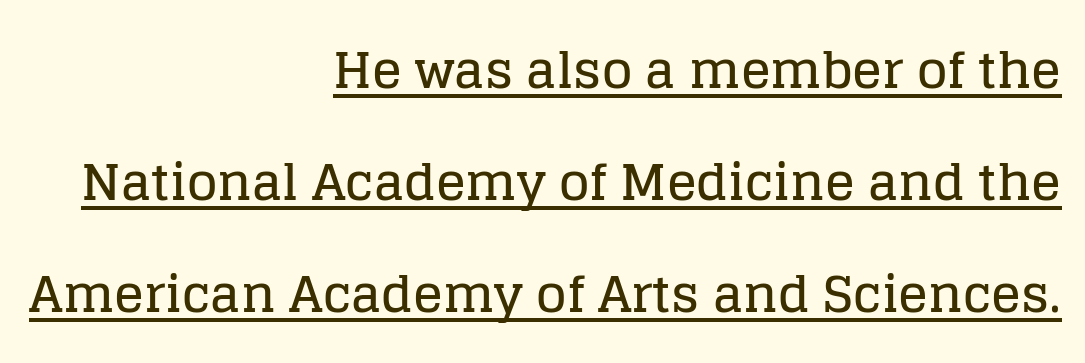
Q: Is the text italic (slanted)? A: No, it is upright.
Q: Is the typeface a serif or a sans-serif typeface? A: Serif.
Q: Is the text underlined? A: Yes.
Q: How is the paragraph aligned? A: Right-aligned.
Q: Is the spacing between letters normal or unusually wide? A: Normal.
Q: Is the spacing between lines tight, normal or loose? A: Loose.
Q: Width (condensed, normal, or wide)? A: Normal.
Q: Stroke contrast? A: Low.
Q: x-height? A: Large.
Q: Monospaced? A: No.
